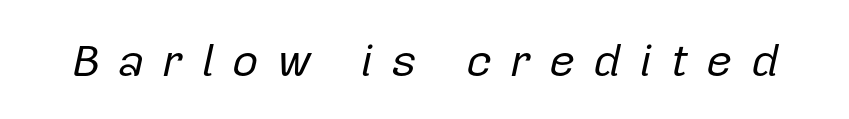
The image shows 46 px regular-weight type, italic (leaning right); set unusually wide letter spacing (+0.38 em), not underlined; low stroke contrast and a medium x-height.
